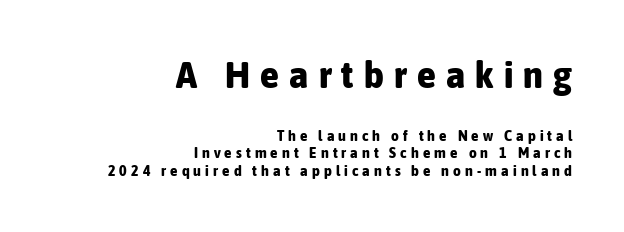
The image shows 38 px bold, condensed sans-serif type, upright; set right-aligned, tight line spacing (1.15x), unusually wide letter spacing (+0.27 em), not underlined; the first (top) block is 2.53x larger; low stroke contrast and a medium x-height.
